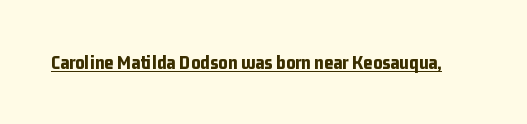
Q: Is the text bold? A: Yes.
Q: Is the text italic (slanted)? A: No, it is upright.
Q: Is the text underlined? A: Yes.
Q: Is the spacing between letters normal or unusually wide? A: Normal.
